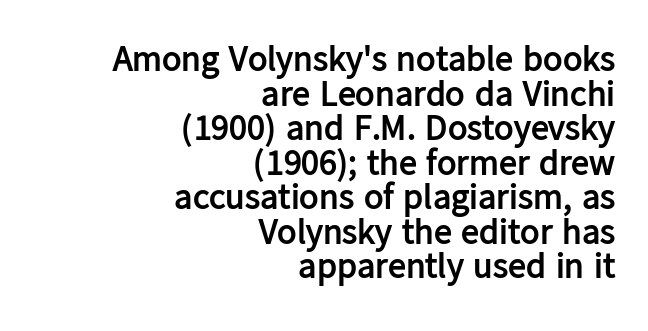
Q: Is the text bold? A: Yes.
Q: Is the text italic (slanted)? A: No, it is upright.
Q: Is the typeface a serif or a sans-serif typeface? A: Sans-serif.
Q: Is the text underlined? A: No.
Q: How is the paragraph aligned? A: Right-aligned.
Q: Is the spacing between letters normal or unusually wide? A: Normal.
Q: Is the spacing between lines tight, normal or loose? A: Tight.
Q: Width (condensed, normal, or wide)? A: Normal.
Q: Stroke contrast? A: Low.
Q: x-height? A: Medium.
Q: Monospaced? A: No.
